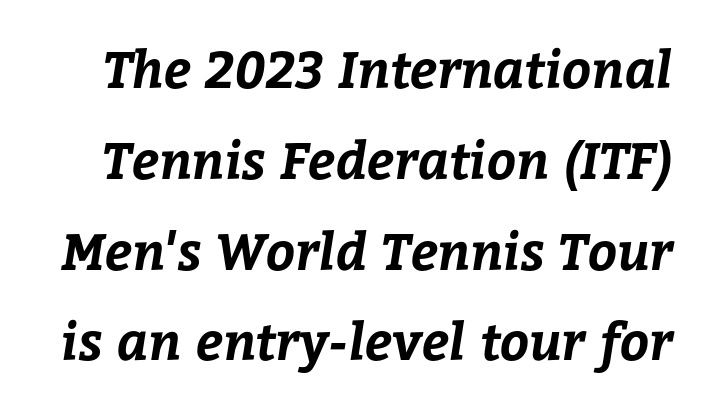
Q: Is the text bold? A: Yes.
Q: Is the text underlined? A: No.
Q: Is the spacing between letters normal or unusually wide? A: Normal.
Q: Width (condensed, normal, or wide)? A: Normal.
Q: Stroke contrast? A: Low.
Q: x-height? A: Medium.
Q: Monospaced? A: No.
